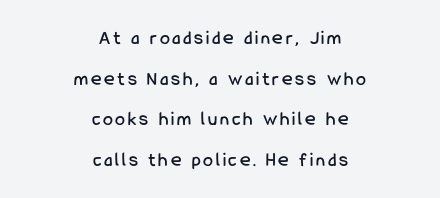
Q: Is the text italic (slanted)? A: No, it is upright.
Q: Is the text underlined? A: No.
Q: How is the paragraph aligned? A: Centered.
Q: Is the spacing between lines tight, normal or loose? A: Loose.
